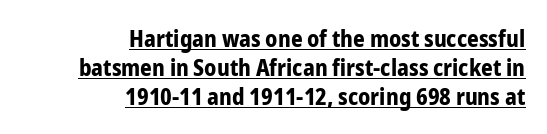
The image shows 23 px bold type, upright; set right-aligned, normal line spacing (1.26x), normal letter spacing, underlined.
